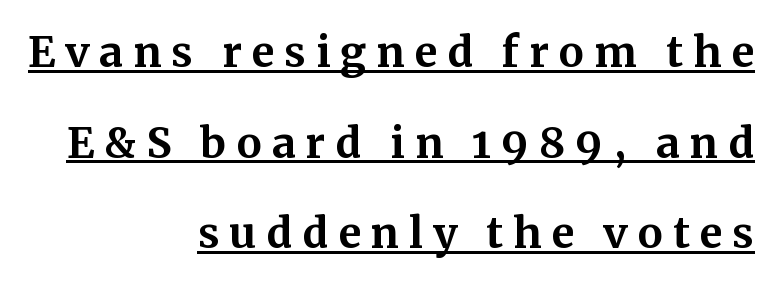
{"serif": "yes", "italic": "no", "bold": "yes", "weight": "bold", "width": "normal", "stroke_contrast": "medium", "x_height": "medium", "monospaced": "no", "underline": "yes", "align": "right", "line_spacing": "loose", "line_spacing_ratio": 2.16, "letter_spacing": "wide", "letter_spacing_em": 0.23, "glyph_px": 42}
